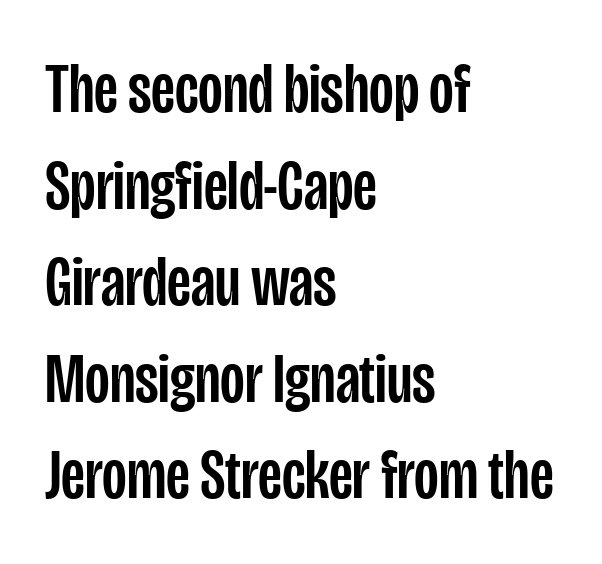
Does the lettering tilt? It doesn't — this is upright. The passage shown is not underscored anywhere. How would I describe the line gaps? Plain and ordinary. This rendering leaves character spacing at its baseline value. Compared with a centered layout, this one pins lines to the left instead. Note the varied advance widths — an 'i' is clearly narrower than an 'm'.
